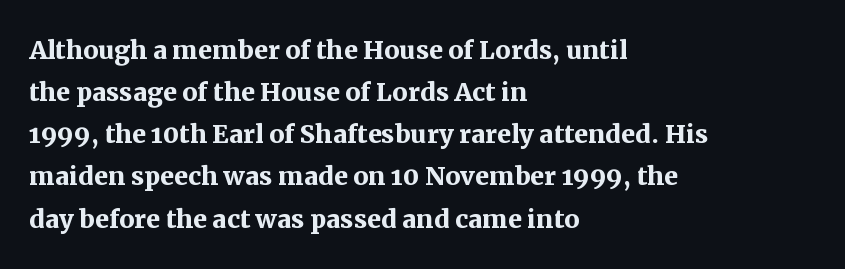
{"serif": "yes", "italic": "no", "bold": "yes", "weight": "semibold", "width": "normal", "stroke_contrast": "medium", "x_height": "medium", "monospaced": "no", "underline": "no", "align": "left", "line_spacing_ratio": 1.24, "letter_spacing": "normal", "letter_spacing_em": 0.0, "glyph_px": 34}
